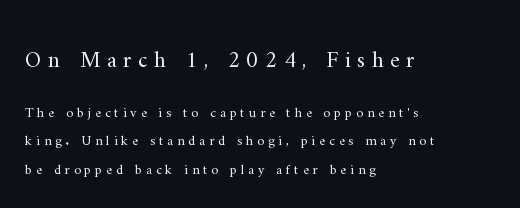
Q: Is the text bold? A: No.
Q: Is the text italic (slanted)? A: No, it is upright.
Q: Is the text underlined? A: No.
Q: How is the paragraph aligned? A: Left-aligned.
Q: Is the spacing between letters normal or unusually wide? A: Unusually wide.
Q: Is the spacing between lines tight, normal or loose? A: Loose.
Q: Which block of text is set in a larger size, the first (top) or the second (bottom)? A: The first (top) one.
